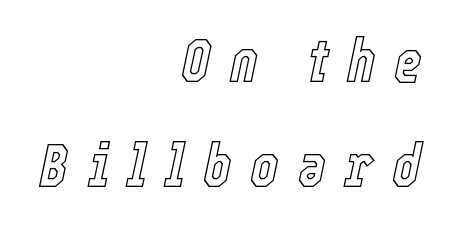
Italic: yes, the glyphs are oblique. The passage shown is typed in a proportional face where columns would drift. Loose tracking; the words dissolve into strings of separated letters. Each row of text sits above clean, open space.
